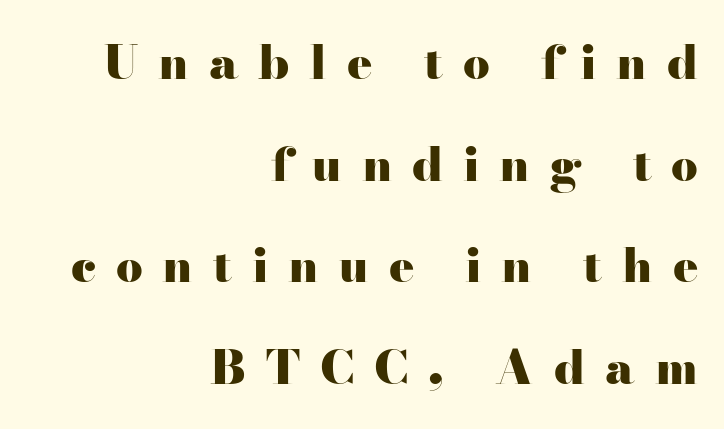
Q: Is the text bold? A: Yes.
Q: Is the text italic (slanted)? A: No, it is upright.
Q: Is the typeface a serif or a sans-serif typeface? A: Serif.
Q: Is the text underlined? A: No.
Q: How is the paragraph aligned? A: Right-aligned.
Q: Is the spacing between letters normal or unusually wide? A: Unusually wide.
Q: Is the spacing between lines tight, normal or loose? A: Loose.
Q: Width (condensed, normal, or wide)? A: Wide.
Q: Stroke contrast? A: High.
Q: x-height? A: Small.
Q: Monospaced? A: No.
